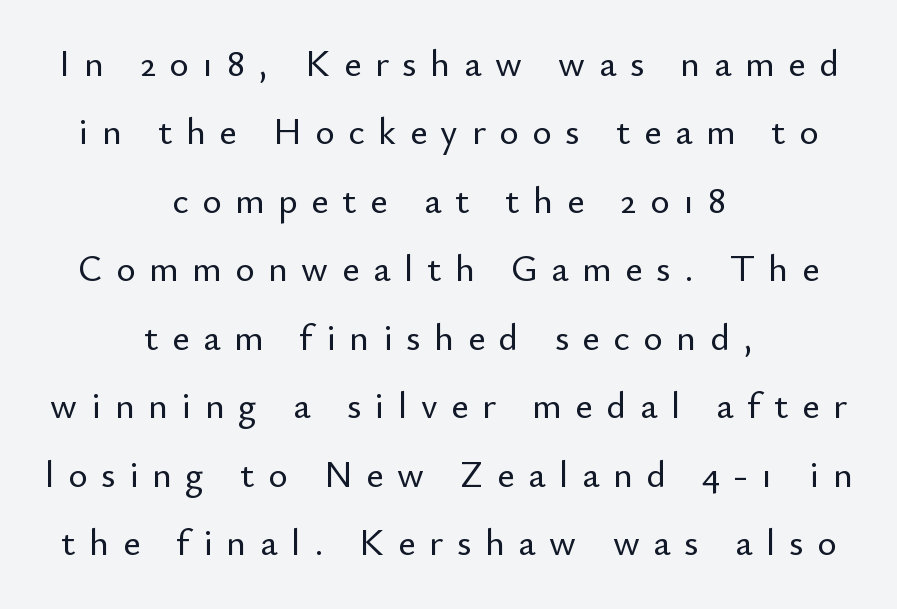
{"serif": "no", "italic": "no", "width": "normal", "stroke_contrast": "low", "x_height": "small", "monospaced": "no", "underline": "no", "align": "center", "line_spacing_ratio": 1.85, "letter_spacing": "wide", "letter_spacing_em": 0.37, "glyph_px": 37}
